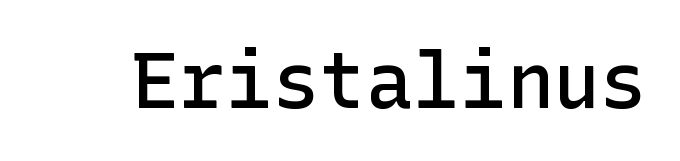
Q: Is the text bold? A: Semi-bold.
Q: Is the text italic (slanted)? A: No, it is upright.
Q: Is the typeface a serif or a sans-serif typeface? A: Sans-serif.
Q: Is the text underlined? A: No.
Q: Is the spacing between letters normal or unusually wide? A: Normal.
Q: Width (condensed, normal, or wide)? A: Normal.
Q: Stroke contrast? A: Low.
Q: x-height? A: Medium.
